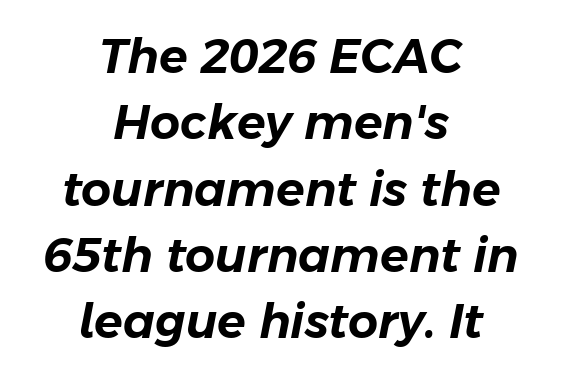
Q: Is the text italic (slanted)? A: Yes, it leans right by about 11 degrees.
Q: Is the text underlined? A: No.
Q: How is the paragraph aligned? A: Centered.
Q: Is the spacing between letters normal or unusually wide? A: Normal.
Q: Is the spacing between lines tight, normal or loose? A: Normal.
Q: Width (condensed, normal, or wide)? A: Normal.
Q: Stroke contrast? A: Low.
Q: x-height? A: Medium.
Q: Monospaced? A: No.
